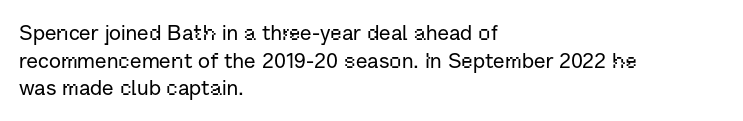
Q: Is the text italic (slanted)? A: No, it is upright.
Q: Is the text underlined? A: No.
Q: How is the paragraph aligned? A: Left-aligned.
Q: Is the spacing between letters normal or unusually wide? A: Normal.
Q: Is the spacing between lines tight, normal or loose? A: Normal.
